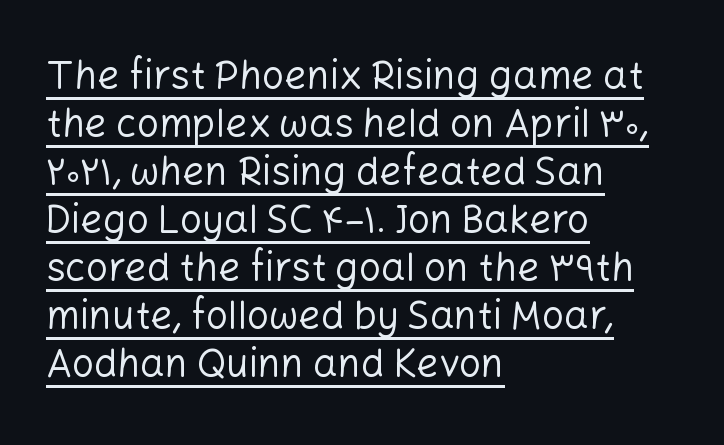
The image shows 39 px regular-weight sans-serif type, upright; set left-aligned, line spacing 1.23x, normal letter spacing, underlined; low stroke contrast and a medium x-height.
